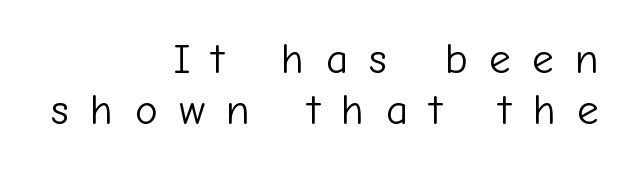
Q: Is the text bold? A: No.
Q: Is the text italic (slanted)? A: No, it is upright.
Q: Is the typeface a serif or a sans-serif typeface? A: Sans-serif.
Q: Is the text underlined? A: No.
Q: How is the paragraph aligned? A: Right-aligned.
Q: Is the spacing between letters normal or unusually wide? A: Unusually wide.
Q: Width (condensed, normal, or wide)? A: Normal.
Q: Stroke contrast? A: Low.
Q: x-height? A: Medium.
Q: Monospaced? A: No.
